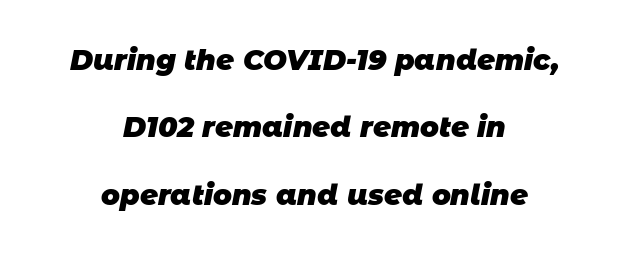
The image shows 28 px heavy sans-serif type; set centered, loose line spacing (2.41x), normal letter spacing, not underlined; low stroke contrast and a large x-height.
